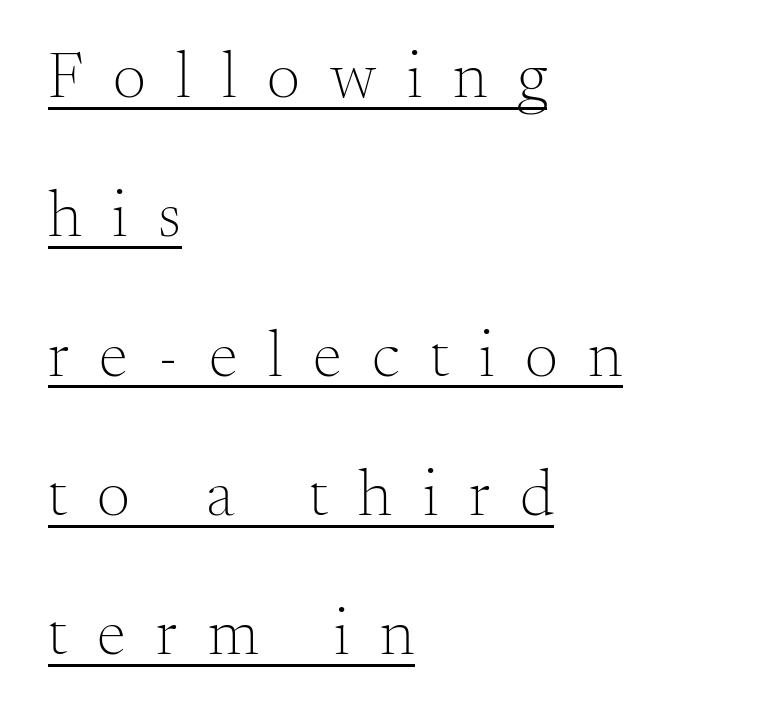
Q: Is the text bold? A: No.
Q: Is the text italic (slanted)? A: No, it is upright.
Q: Is the typeface a serif or a sans-serif typeface? A: Serif.
Q: Is the text underlined? A: Yes.
Q: How is the paragraph aligned? A: Left-aligned.
Q: Is the spacing between letters normal or unusually wide? A: Unusually wide.
Q: Is the spacing between lines tight, normal or loose? A: Loose.
Q: Width (condensed, normal, or wide)? A: Normal.
Q: Stroke contrast? A: Medium.
Q: x-height? A: Small.
Q: Monospaced? A: No.
